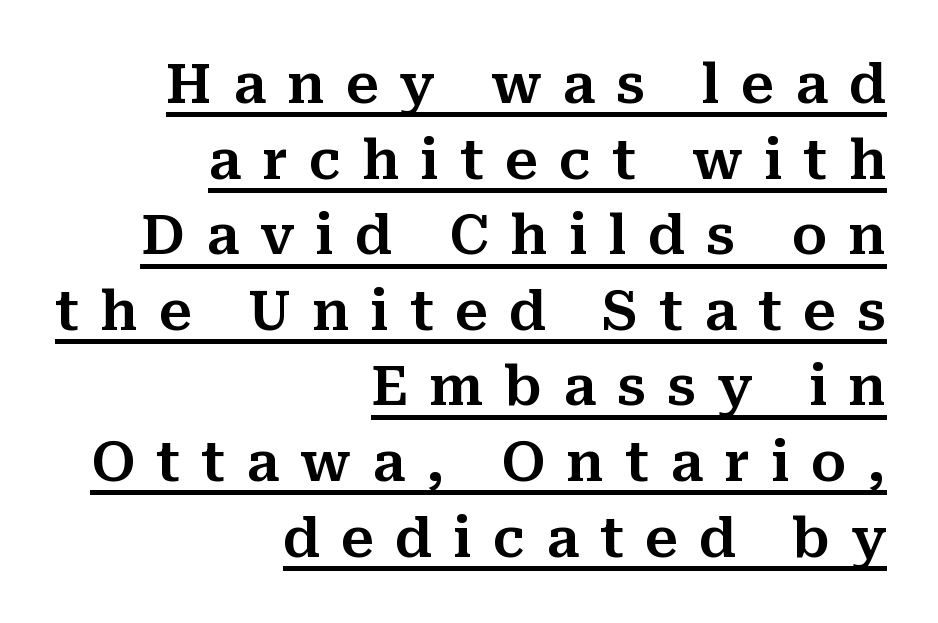
The image shows 54 px serif type, upright; set right-aligned, normal line spacing (1.4x), unusually wide letter spacing (+0.39 em), underlined; medium stroke contrast and a medium x-height.
